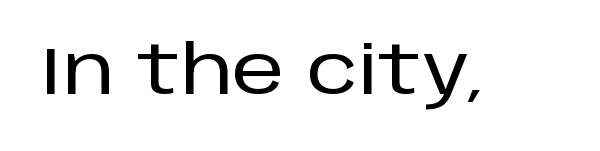
The image shows 67 px sans-serif type, upright; set normal letter spacing, not underlined; low stroke contrast and a large x-height.
